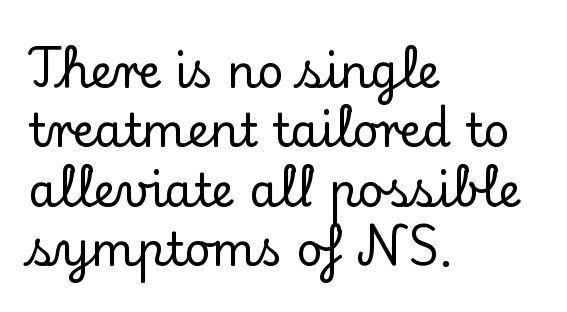
Honestly, the letter spacing is just normal — you wouldn't notice it. The ragged edge is on the right, which tells us the setting is flush left. Unmarked baselines from the first word to the last. Check where the strokes stop: tiny serifs finish them off. Is there much room between lines? A standard amount, neither cramped nor airy.
